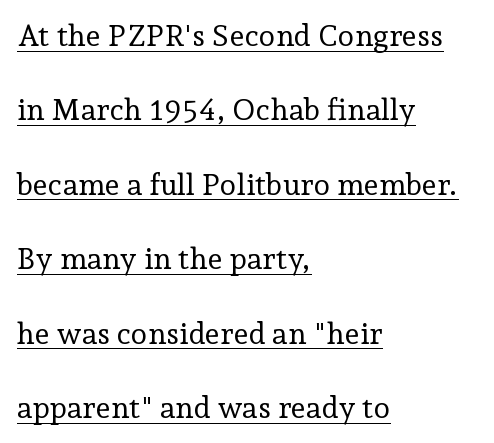
{"serif": "yes", "italic": "no", "bold": "no", "weight": "regular", "width": "normal", "stroke_contrast": "low", "x_height": "medium", "monospaced": "no", "underline": "yes", "align": "left", "line_spacing": "loose", "line_spacing_ratio": 2.48, "letter_spacing": "normal", "letter_spacing_em": 0.0, "glyph_px": 30}
